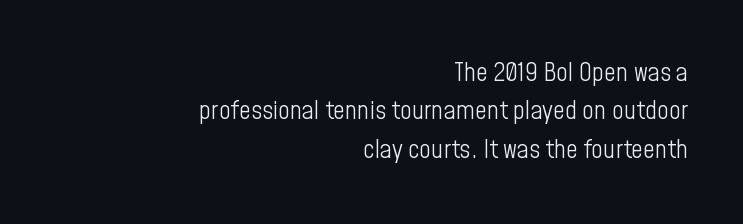
Descenders hang freely into open space. The type is set solid horizontally, with unmodified tracking. Unlike italic type, these characters show no tilt at all. Bold? No — there's no thickening of the strokes.
